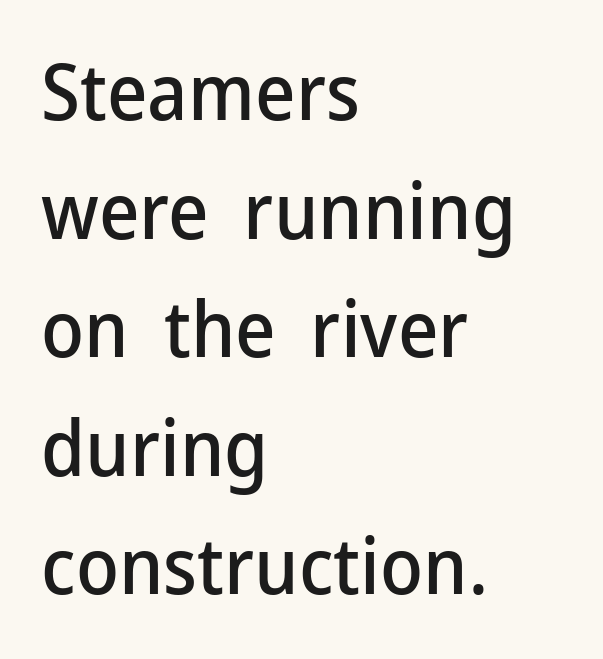
{"serif": "no", "italic": "no", "width": "normal", "stroke_contrast": "low", "x_height": "medium", "monospaced": "no", "underline": "no", "align": "left", "line_spacing": "normal", "line_spacing_ratio": 1.52, "letter_spacing": "normal", "letter_spacing_em": 0.0, "glyph_px": 78}
